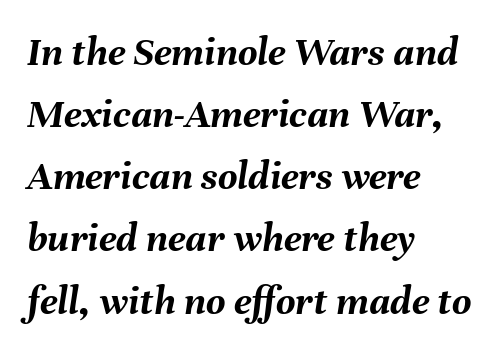
Q: Is the text bold? A: Yes.
Q: Is the text italic (slanted)? A: Yes, it leans right by about 8 degrees.
Q: Is the text underlined? A: No.
Q: How is the paragraph aligned? A: Left-aligned.
Q: Is the spacing between letters normal or unusually wide? A: Normal.
Q: Is the spacing between lines tight, normal or loose? A: Normal.
Q: Width (condensed, normal, or wide)? A: Normal.
Q: Stroke contrast? A: Medium.
Q: x-height? A: Medium.
Q: Monospaced? A: No.
